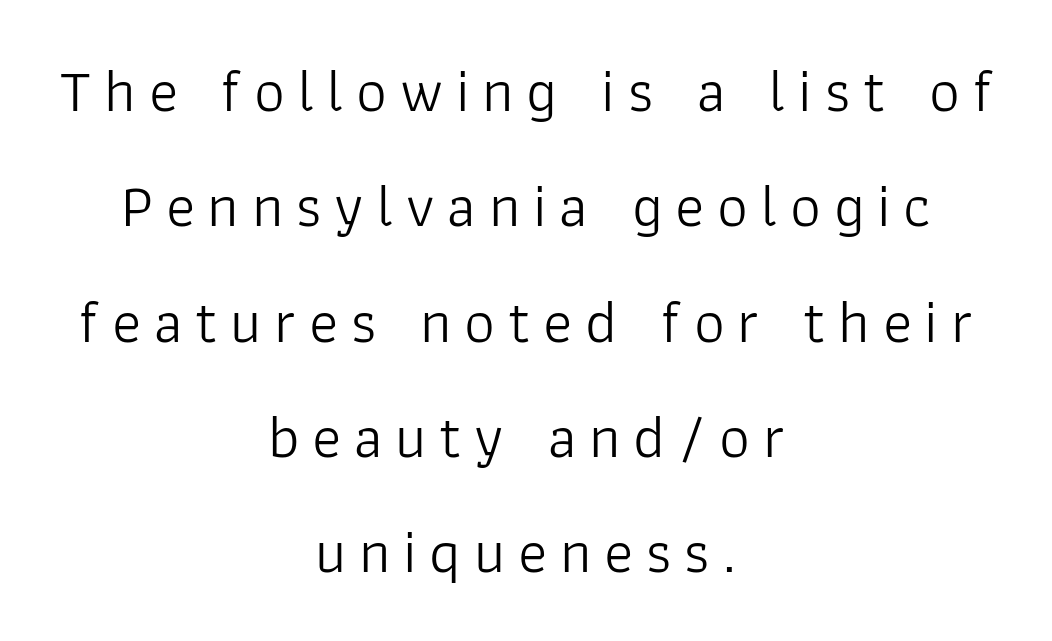
Loose tracking; the words dissolve into strings of separated letters. No word sits above an underline. Which margin do the lines hug? Neither — every line sits in the middle. Nothing heavy about these letters — not bold at all. The passage shown is typeset with a sans-serif family. Here the designer chose a conventional face with non-uniform glyph widths.
